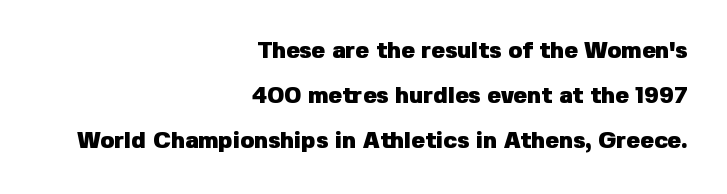
Nope, not italic — everything's standing straight. Strong, thick strokes mark this as bold type. Look at the tracking — it's just the regular setting, nothing added. These lines stack with their right ends in a neat column.
